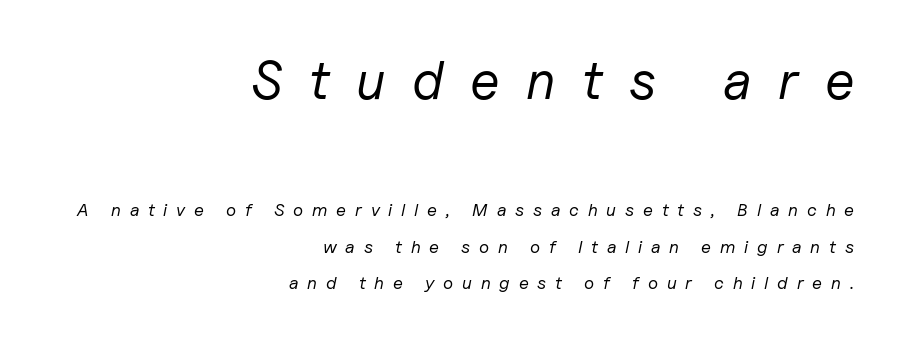
Q: Is the text bold? A: No.
Q: Is the text italic (slanted)? A: Yes, it leans right by about 11 degrees.
Q: Is the text underlined? A: No.
Q: How is the paragraph aligned? A: Right-aligned.
Q: Is the spacing between letters normal or unusually wide? A: Unusually wide.
Q: Is the spacing between lines tight, normal or loose? A: Loose.
Q: Which block of text is set in a larger size, the first (top) or the second (bottom)? A: The first (top) one.
Q: Width (condensed, normal, or wide)? A: Normal.
Q: Stroke contrast? A: Low.
Q: x-height? A: Medium.
Q: Monospaced? A: No.
